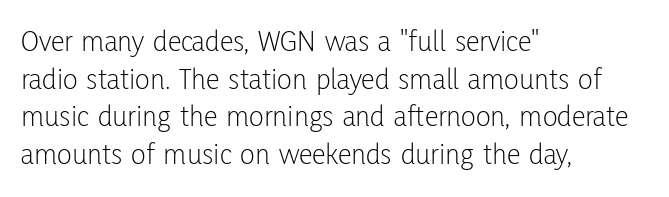
{"serif": "no", "italic": "no", "bold": "no", "weight": "light", "width": "condensed", "stroke_contrast": "low", "x_height": "medium", "monospaced": "no", "underline": "no", "align": "left", "line_spacing_ratio": 1.21, "letter_spacing": "normal", "letter_spacing_em": 0.0, "glyph_px": 31}
